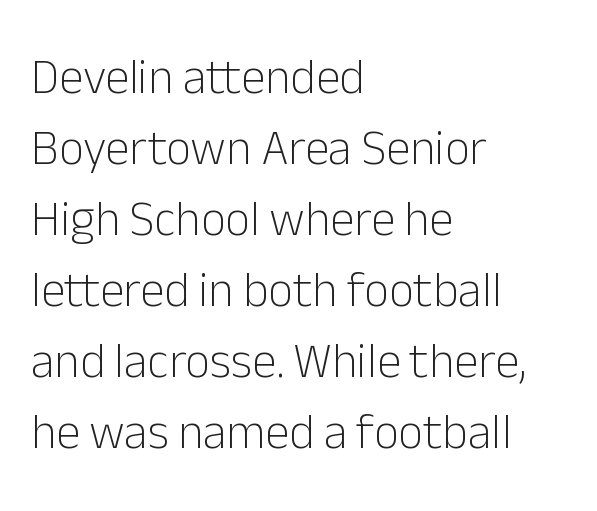
{"serif": "no", "italic": "no", "bold": "no", "weight": "light", "width": "normal", "stroke_contrast": "low", "x_height": "medium", "monospaced": "no", "underline": "no", "align": "left", "line_spacing": "normal", "line_spacing_ratio": 1.45, "letter_spacing": "normal", "letter_spacing_em": 0.0, "glyph_px": 49}
